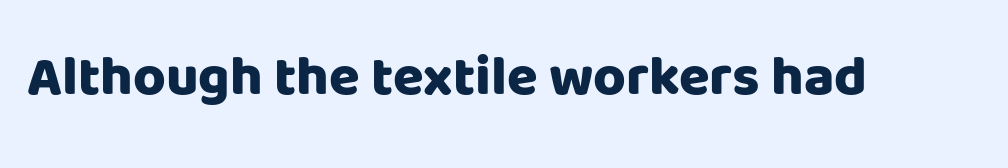
Looks like regular typesetting: each glyph gets only the width it needs. The glyphs are unaccompanied by any horizontal stroke below them. Spacing between characters is what you'd get straight out of the box. This rendering employs a face without finishing strokes, i.e., a sans-serif.
